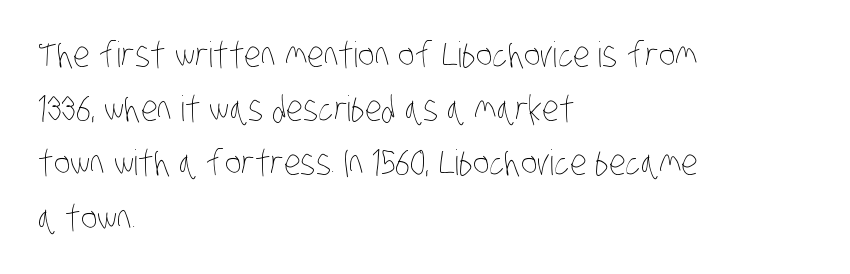
Q: Is the text bold? A: No.
Q: Is the text underlined? A: No.
Q: How is the paragraph aligned? A: Left-aligned.
Q: Is the spacing between letters normal or unusually wide? A: Normal.
Q: Is the spacing between lines tight, normal or loose? A: Normal.
Q: Width (condensed, normal, or wide)? A: Condensed.
Q: Stroke contrast? A: Low.
Q: x-height? A: Large.
Q: Monospaced? A: No.
